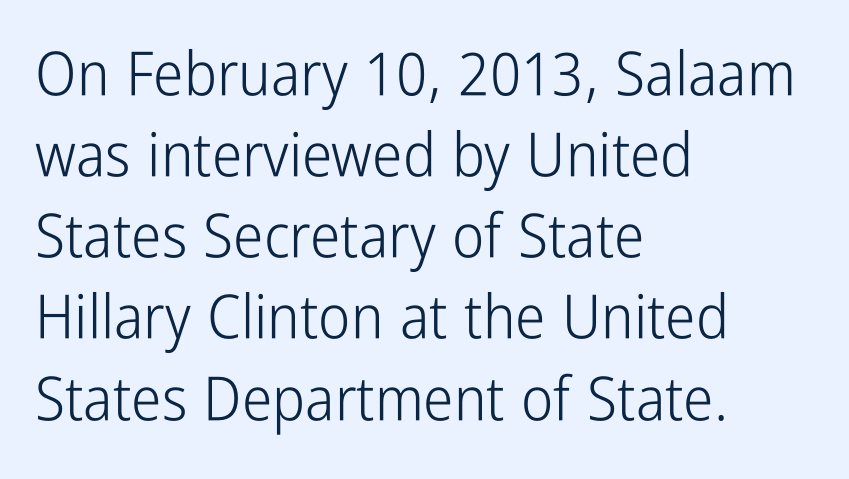
The image shows 61 px light, condensed sans-serif type, upright; set left-aligned, normal line spacing (1.33x), normal letter spacing, not underlined; low stroke contrast and a medium x-height.
